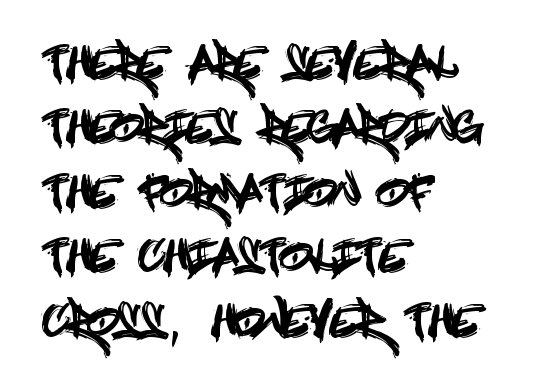
The image shows 43 px condensed sans-serif type; set left-aligned, normal line spacing (1.5x), normal letter spacing, not underlined; a large x-height.
